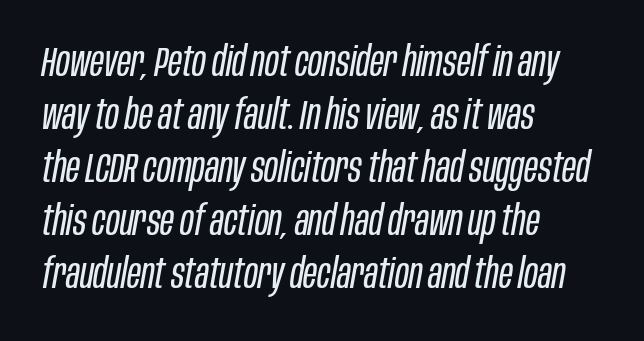
{"italic": "yes", "lean": "right", "slant_degrees": 10, "bold": "no", "weight": "regular", "width": "condensed", "stroke_contrast": "low", "x_height": "large", "monospaced": "no", "underline": "no", "align": "left", "line_spacing": "normal", "line_spacing_ratio": 1.26, "letter_spacing": "normal", "letter_spacing_em": 0.0, "glyph_px": 42}
